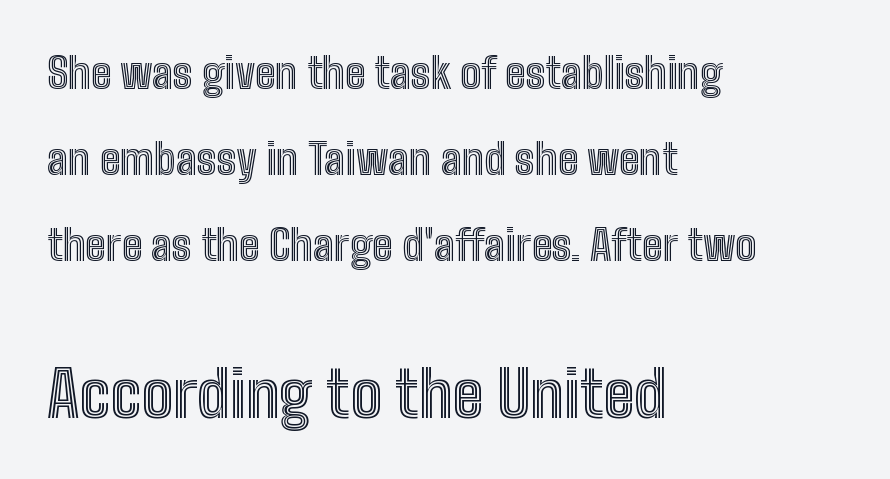
The image shows 63 px condensed type, upright; set left-aligned, loose line spacing (2.05x), normal letter spacing, not underlined; the second (bottom) block is 1.5x larger; a medium x-height.
